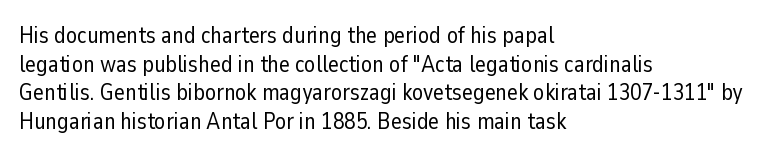
Q: Is the text bold? A: No.
Q: Is the text italic (slanted)? A: No, it is upright.
Q: Is the text underlined? A: No.
Q: How is the paragraph aligned? A: Left-aligned.
Q: Is the spacing between letters normal or unusually wide? A: Normal.
Q: Is the spacing between lines tight, normal or loose? A: Normal.
